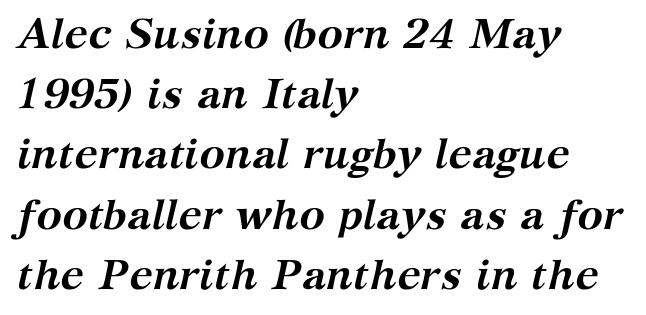
The whole block is typeset with a tilt. You can tell from the footed stems that serif type was used. Notice how descenders clear the ascenders below comfortably — that's standard leading. Characters follow at the spacing the type designer built in.
